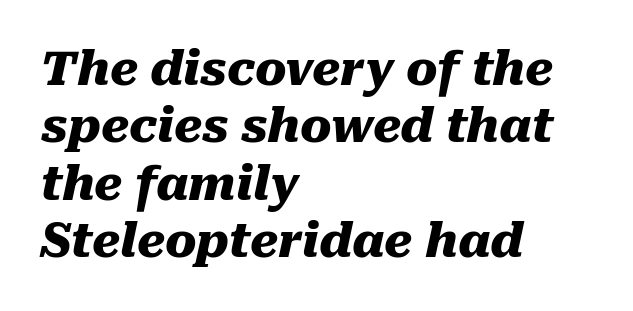
This is heavy type, rendered in bold. Reading down the block, your eye returns to a fixed left position each line. The letters advance in unequal steps, a hallmark of proportional type. There is no visible air inserted between adjacent glyphs.
